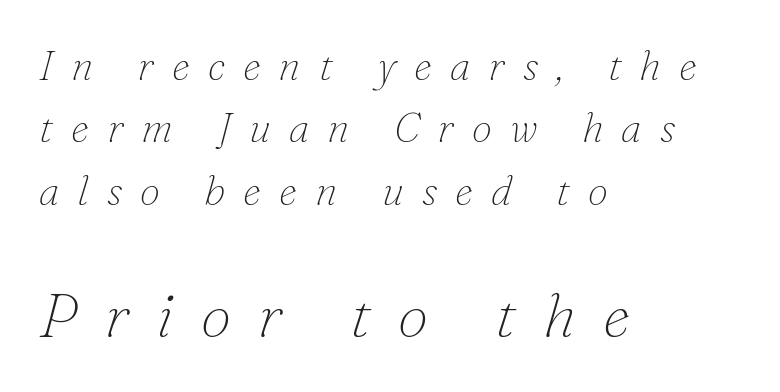
Q: Is the text bold? A: No.
Q: Is the text italic (slanted)? A: Yes, it leans right by about 16 degrees.
Q: Is the typeface a serif or a sans-serif typeface? A: Serif.
Q: Is the text underlined? A: No.
Q: How is the paragraph aligned? A: Left-aligned.
Q: Is the spacing between letters normal or unusually wide? A: Unusually wide.
Q: Is the spacing between lines tight, normal or loose? A: Normal.
Q: Which block of text is set in a larger size, the first (top) or the second (bottom)? A: The second (bottom) one.
Q: Width (condensed, normal, or wide)? A: Normal.
Q: Stroke contrast? A: Low.
Q: x-height? A: Small.
Q: Monospaced? A: No.
